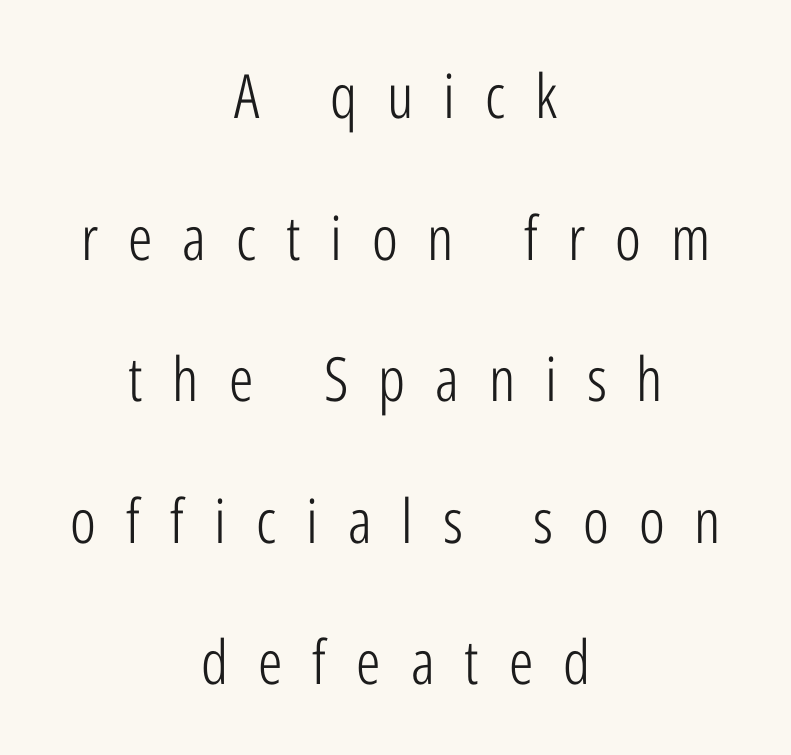
{"serif": "no", "italic": "no", "bold": "no", "weight": "light", "width": "condensed", "stroke_contrast": "low", "x_height": "medium", "monospaced": "no", "underline": "no", "align": "center", "line_spacing": "loose", "line_spacing_ratio": 2.32, "letter_spacing": "wide", "letter_spacing_em": 0.49, "glyph_px": 61}
